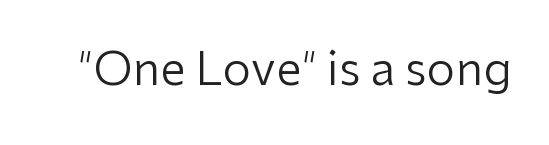
Q: Is the text bold? A: No.
Q: Is the text italic (slanted)? A: No, it is upright.
Q: Is the typeface a serif or a sans-serif typeface? A: Sans-serif.
Q: Is the text underlined? A: No.
Q: Is the spacing between letters normal or unusually wide? A: Normal.
Q: Width (condensed, normal, or wide)? A: Normal.
Q: Stroke contrast? A: Low.
Q: x-height? A: Medium.
Q: Monospaced? A: No.
